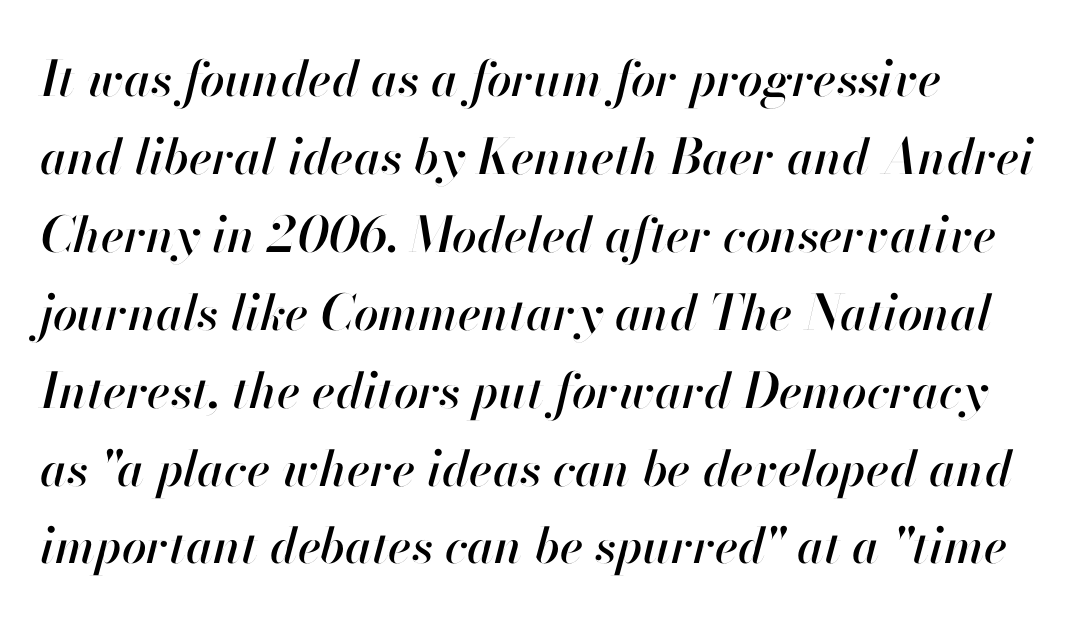
Does the leading feel generous? No, just average. A typesetter would call this proportional, since set widths differ per character. Inter-character spacing is left at the font's built-in metrics. The rendering applies a slant to the glyphs.
